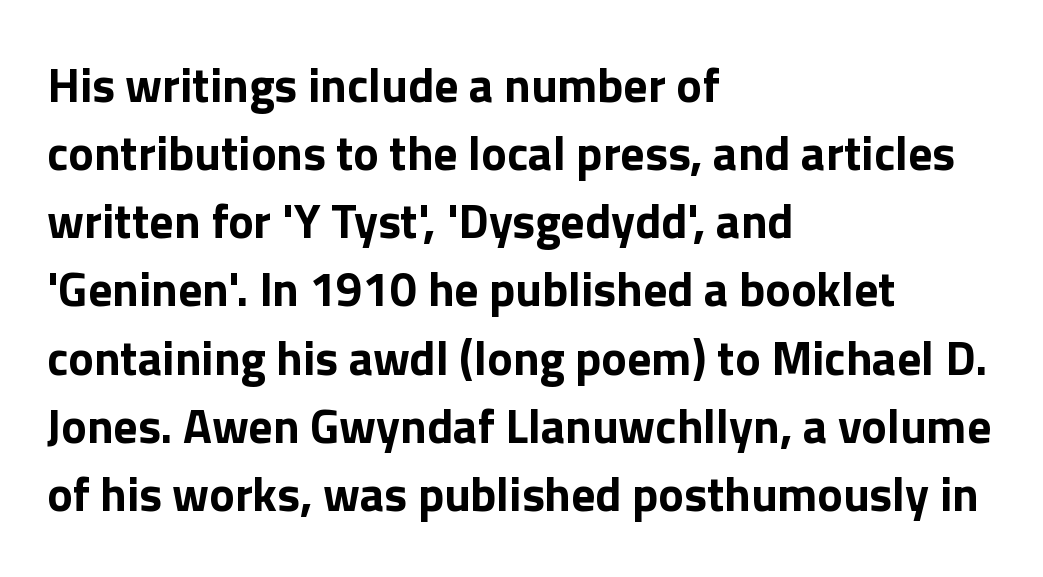
Q: Is the text bold? A: Yes.
Q: Is the text italic (slanted)? A: No, it is upright.
Q: Is the typeface a serif or a sans-serif typeface? A: Sans-serif.
Q: Is the text underlined? A: No.
Q: How is the paragraph aligned? A: Left-aligned.
Q: Is the spacing between letters normal or unusually wide? A: Normal.
Q: Is the spacing between lines tight, normal or loose? A: Normal.
Q: Width (condensed, normal, or wide)? A: Normal.
Q: Stroke contrast? A: Low.
Q: x-height? A: Medium.
Q: Monospaced? A: No.
